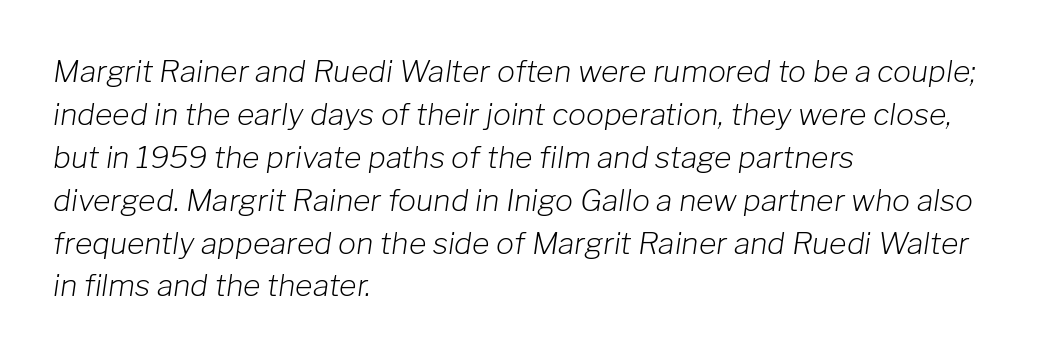
Q: Is the text bold? A: No.
Q: Is the text italic (slanted)? A: Yes, it leans right by about 8 degrees.
Q: Is the text underlined? A: No.
Q: How is the paragraph aligned? A: Left-aligned.
Q: Is the spacing between letters normal or unusually wide? A: Normal.
Q: Is the spacing between lines tight, normal or loose? A: Normal.
Q: Width (condensed, normal, or wide)? A: Normal.
Q: Stroke contrast? A: Low.
Q: x-height? A: Medium.
Q: Monospaced? A: No.
